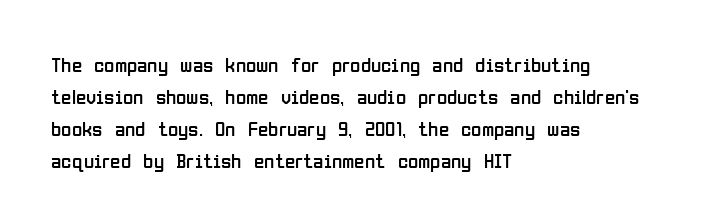
Q: Is the text bold? A: No.
Q: Is the text italic (slanted)? A: No, it is upright.
Q: Is the text underlined? A: No.
Q: How is the paragraph aligned? A: Left-aligned.
Q: Is the spacing between letters normal or unusually wide? A: Normal.
Q: Is the spacing between lines tight, normal or loose? A: Normal.
